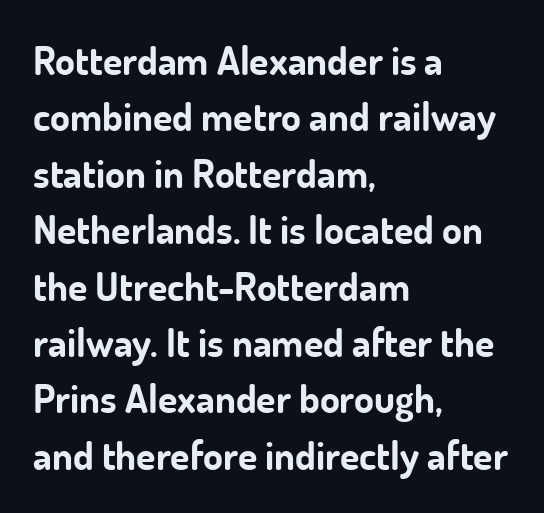
{"serif": "no", "italic": "no", "bold": "yes", "weight": "bold", "width": "normal", "stroke_contrast": "low", "x_height": "small", "monospaced": "no", "underline": "no", "align": "left", "line_spacing": "normal", "line_spacing_ratio": 1.41, "letter_spacing": "normal", "letter_spacing_em": 0.0, "glyph_px": 40}
